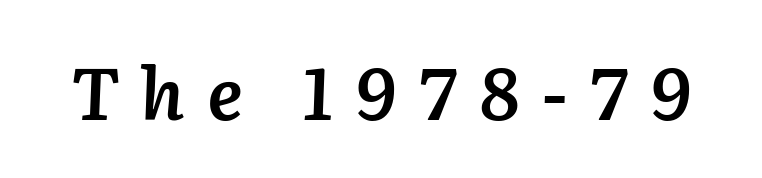
{"italic": "yes", "lean": "right", "slant_degrees": 2, "bold": "semi", "weight": "semibold", "width": "normal", "stroke_contrast": "low", "x_height": "medium", "monospaced": "no", "underline": "no", "letter_spacing": "wide", "letter_spacing_em": 0.31, "glyph_px": 72}
